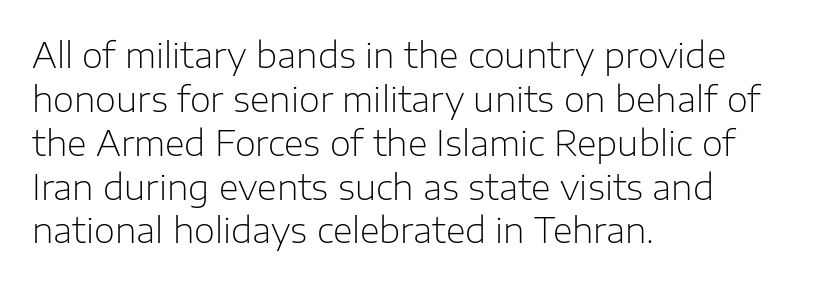
{"serif": "no", "italic": "no", "bold": "no", "weight": "light", "width": "normal", "stroke_contrast": "low", "x_height": "medium", "monospaced": "no", "underline": "no", "align": "left", "line_spacing": "normal", "line_spacing_ratio": 1.29, "letter_spacing": "normal", "letter_spacing_em": 0.0, "glyph_px": 34}
